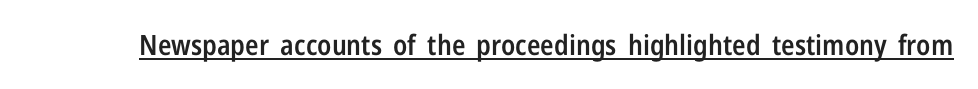
Q: Is the text bold? A: Semi-bold.
Q: Is the text italic (slanted)? A: No, it is upright.
Q: Is the typeface a serif or a sans-serif typeface? A: Sans-serif.
Q: Is the text underlined? A: Yes.
Q: Is the spacing between letters normal or unusually wide? A: Normal.
Q: Width (condensed, normal, or wide)? A: Condensed.
Q: Stroke contrast? A: Low.
Q: x-height? A: Medium.
Q: Monospaced? A: No.
